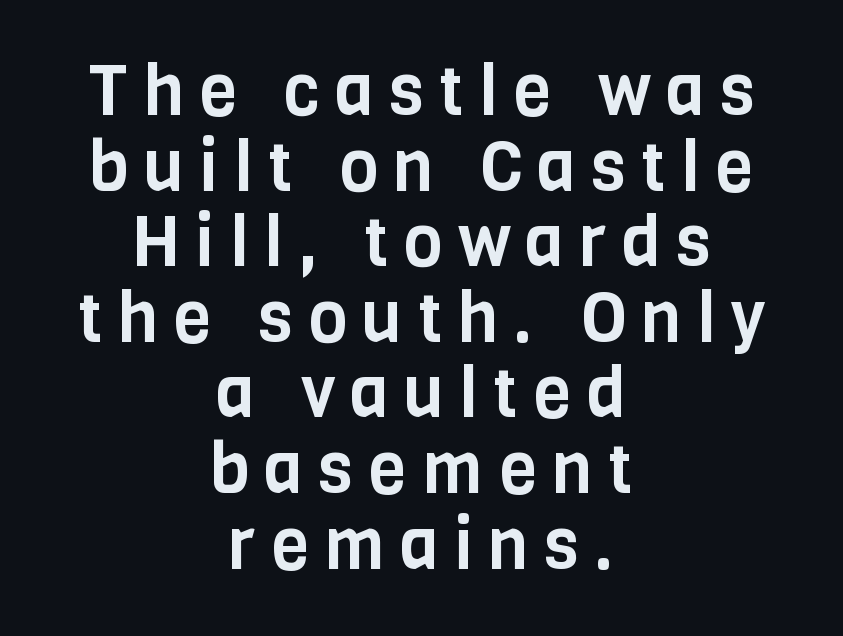
Underline: absent. Varying glyph widths throughout — classic text-font behaviour. Between one letter and the next there's a generous, obvious gap. The text block is weighted toward neither margin, spreading evenly from the middle. You can tell it's not italic because the verticals are truly vertical. Notice how descenders almost collide with the ascenders below — that's tight leading.
